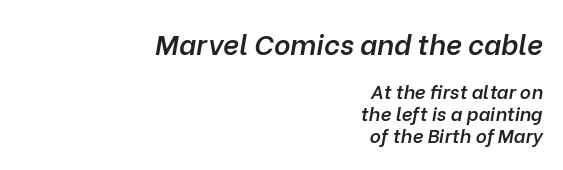
The image shows 28 px semibold type, italic (leaning right); set right-aligned, line spacing 1.16x, normal letter spacing, not underlined; the first (top) block is 1.47x larger; low stroke contrast and a medium x-height.
